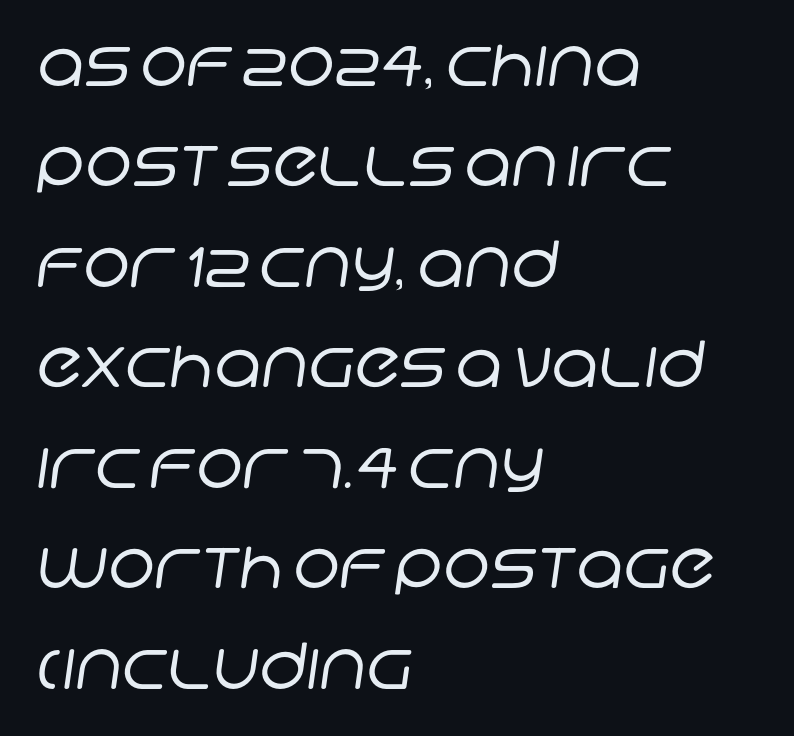
Q: Is the text bold? A: No.
Q: Is the typeface a serif or a sans-serif typeface? A: Sans-serif.
Q: Is the text underlined? A: No.
Q: How is the paragraph aligned? A: Left-aligned.
Q: Is the spacing between letters normal or unusually wide? A: Normal.
Q: Is the spacing between lines tight, normal or loose? A: Normal.
Q: Width (condensed, normal, or wide)? A: Normal.
Q: Stroke contrast? A: Low.
Q: x-height? A: Large.
Q: Monospaced? A: No.
